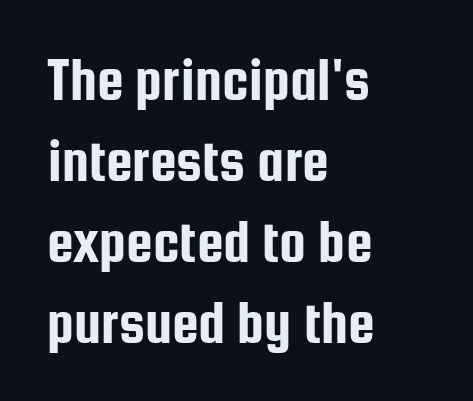
{"serif": "no", "italic": "no", "width": "condensed", "stroke_contrast": "low", "x_height": "medium", "monospaced": "no", "underline": "no", "align": "left", "line_spacing": "normal", "line_spacing_ratio": 1.35, "letter_spacing": "normal", "letter_spacing_em": 0.0, "glyph_px": 60}
